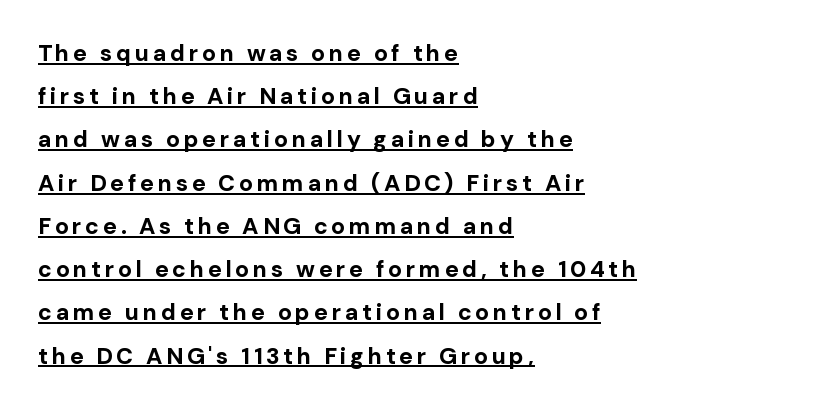
Stroke thickness is high; the sample reads as a true bold. No italicization has been applied; the sample stays upright. Is there an underline? Yes — a line sits under the letters. The typesetter chose a ragged-right arrangement here.
